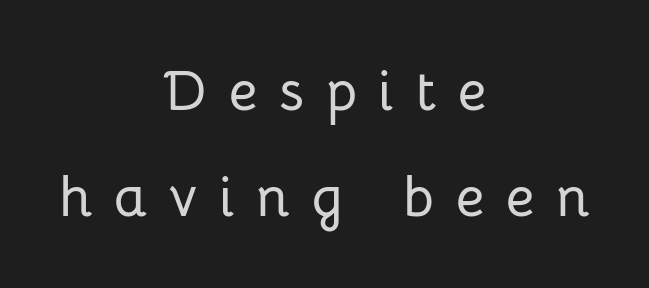
The image shows 56 px sans-serif type, upright; set centered, line spacing 1.89x, unusually wide letter spacing (+0.39 em), not underlined; low stroke contrast and a medium x-height.
